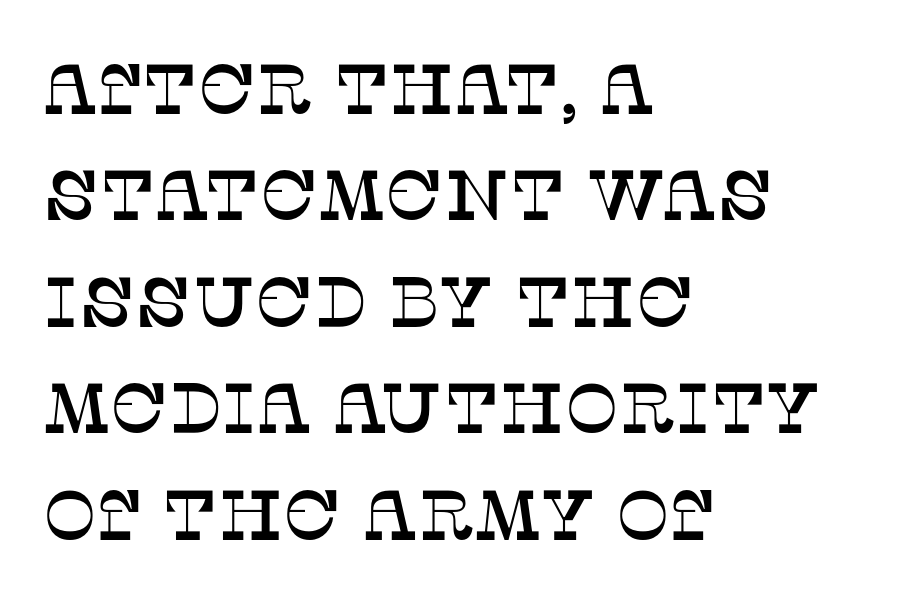
Q: Is the text italic (slanted)? A: No, it is upright.
Q: Is the typeface a serif or a sans-serif typeface? A: Serif.
Q: Is the text underlined? A: No.
Q: How is the paragraph aligned? A: Left-aligned.
Q: Is the spacing between letters normal or unusually wide? A: Normal.
Q: Is the spacing between lines tight, normal or loose? A: Normal.
Q: Width (condensed, normal, or wide)? A: Normal.
Q: Stroke contrast? A: Low.
Q: x-height? A: Large.
Q: Monospaced? A: No.
